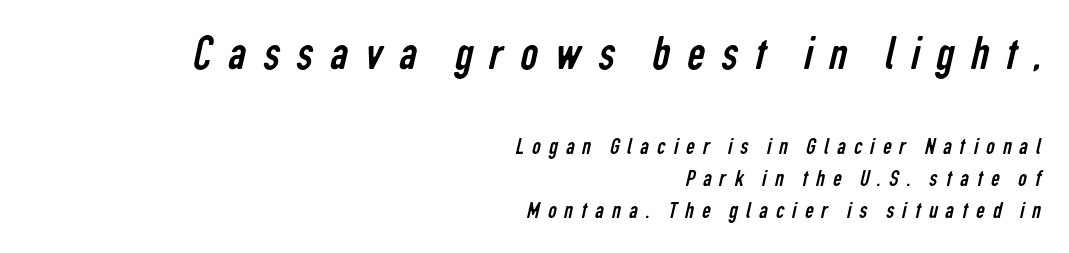
The image shows 49 px regular-weight, condensed sans-serif type; set right-aligned, normal line spacing (1.34x), unusually wide letter spacing (+0.34 em), not underlined; the first (top) block is 2.04x larger; low stroke contrast and a medium x-height.
